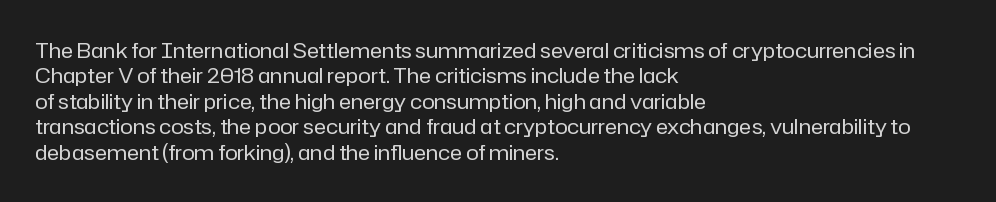
A bare baseline throughout the passage. Line beginnings align vertically; line endings do not. This sample uses plain, unmodified letter spacing. Posture: straight, roman, zero tilt. Is this a heavy cut? Hardly; it is regular or lighter.
